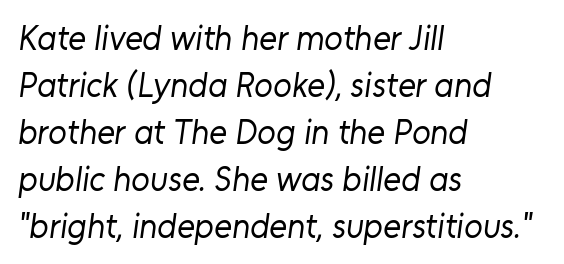
{"serif": "no", "bold": "no", "weight": "regular", "width": "normal", "stroke_contrast": "low", "x_height": "medium", "monospaced": "no", "underline": "no", "align": "left", "line_spacing": "normal", "line_spacing_ratio": 1.38, "letter_spacing": "normal", "letter_spacing_em": 0.0, "glyph_px": 34}
